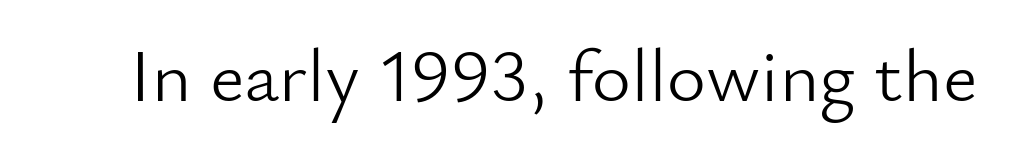
To sum up the face: it is a sans, with no serifs. Here the designer chose a conventional face with non-uniform glyph widths. Unbolded letterforms with no extra heft. Caption: standard tracking, unaltered. Unmarked baselines from the first word to the last. This sample uses an upright cut, with every glyph sitting square on the baseline.
